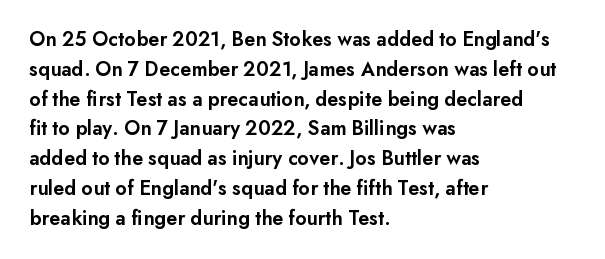
Q: Is the text bold? A: Semi-bold.
Q: Is the text italic (slanted)? A: No, it is upright.
Q: Is the text underlined? A: No.
Q: How is the paragraph aligned? A: Left-aligned.
Q: Is the spacing between letters normal or unusually wide? A: Normal.
Q: Is the spacing between lines tight, normal or loose? A: Normal.
